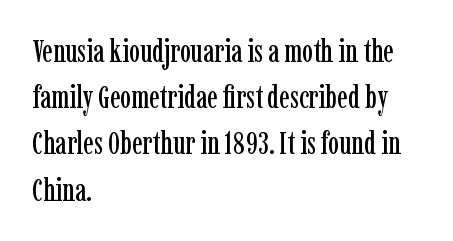
The letters advance in unequal steps, a hallmark of proportional type. This rendering leaves character spacing at its baseline value. The rows are spaced the way most documents space them. Caption: multi-line text, flush left, ragged right.
